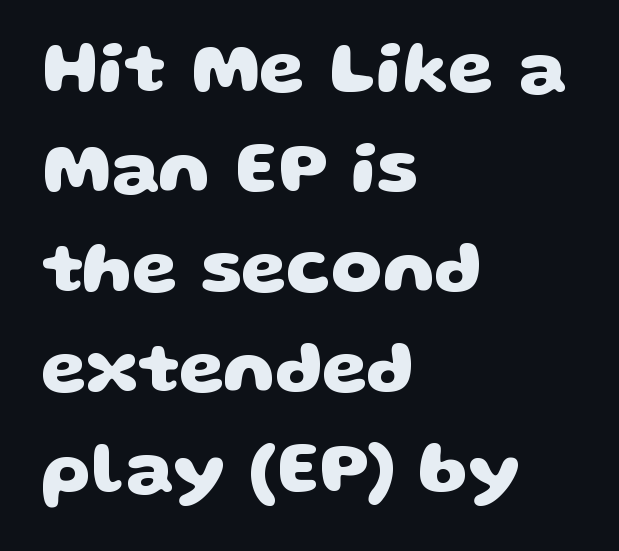
Typographically, this falls in the sans-serif category. Notice how descenders clear the ascenders below comfortably — that's standard leading. The setting favours the left margin, as ordinary paragraphs usually do. Look at the tracking — it's just the regular setting, nothing added. Just letters on the line, the space beneath them empty. The passage shown is typed in a proportional face where columns would drift.
